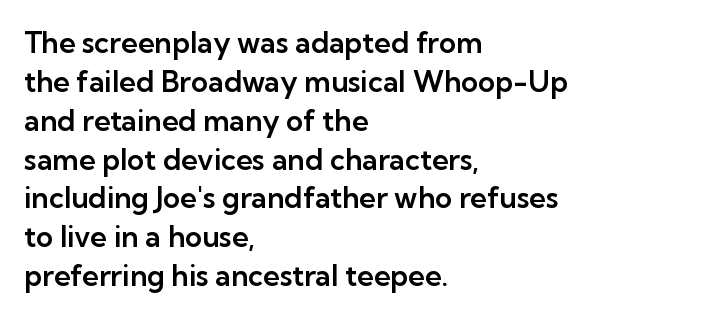
The letters stand upright; this is a roman face. Between one letter and the next there's only the usual sliver of space. Each row of text sits above clean, open space. The glyphs in this specimen are sans serif. The block of text has a typical density, with ordinary space between rows. This sample has the flowing, uneven cadence of proportional lettering.
